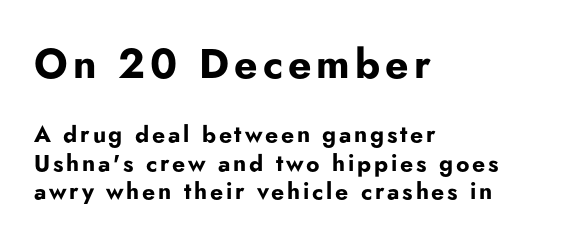
Q: Is the text bold? A: Yes.
Q: Is the text italic (slanted)? A: No, it is upright.
Q: Is the typeface a serif or a sans-serif typeface? A: Sans-serif.
Q: Is the text underlined? A: No.
Q: How is the paragraph aligned? A: Left-aligned.
Q: Which block of text is set in a larger size, the first (top) or the second (bottom)? A: The first (top) one.
Q: Width (condensed, normal, or wide)? A: Normal.
Q: Stroke contrast? A: Low.
Q: x-height? A: Small.
Q: Monospaced? A: No.
